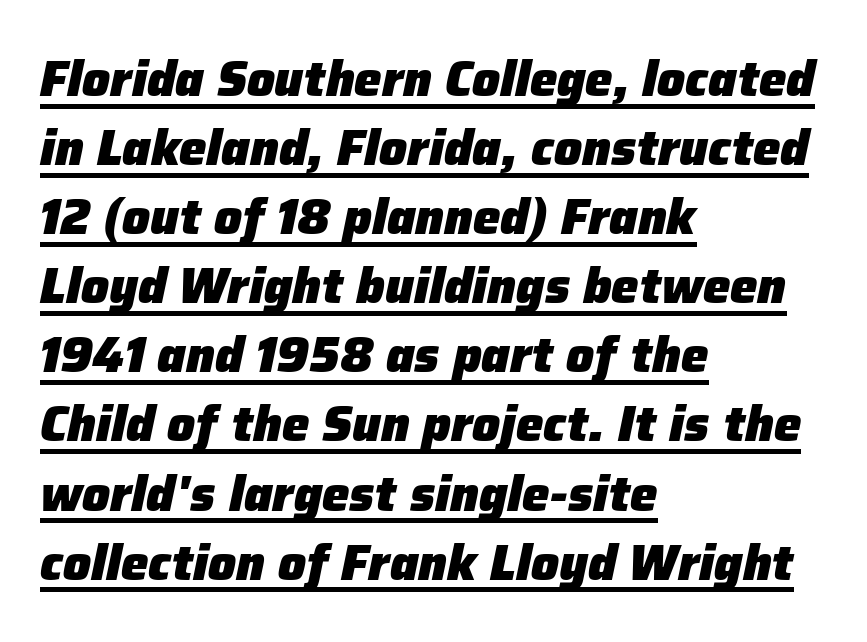
A baseline rule has been typeset under these characters. Words appear dense and cohesive because spacing is normal. The passage shown is typed in a proportional face where columns would drift. In terms of posture, this sample is oblique.
